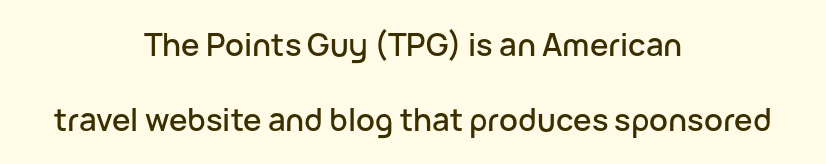
{"serif": "no", "italic": "no", "width": "normal", "stroke_contrast": "low", "x_height": "medium", "monospaced": "no", "underline": "no", "align": "center", "line_spacing": "loose", "line_spacing_ratio": 2.43, "letter_spacing": "normal", "letter_spacing_em": 0.0, "glyph_px": 31}
